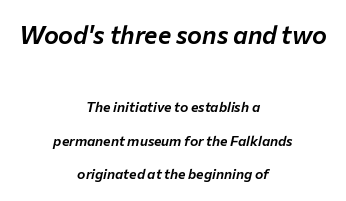
The image shows 25 px text type, italic (leaning right); set centered, loose line spacing (2.38x), normal letter spacing, not underlined; the first (top) block is 1.79x larger.
